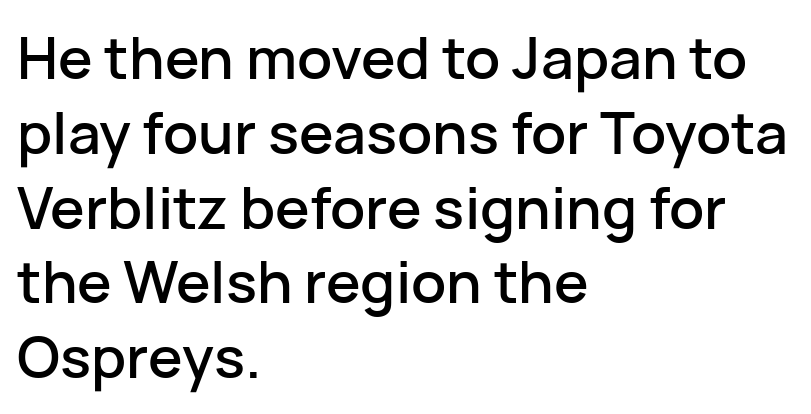
Q: Is the text italic (slanted)? A: No, it is upright.
Q: Is the typeface a serif or a sans-serif typeface? A: Sans-serif.
Q: Is the text underlined? A: No.
Q: How is the paragraph aligned? A: Left-aligned.
Q: Is the spacing between letters normal or unusually wide? A: Normal.
Q: Is the spacing between lines tight, normal or loose? A: Normal.
Q: Width (condensed, normal, or wide)? A: Normal.
Q: Stroke contrast? A: Low.
Q: x-height? A: Medium.
Q: Monospaced? A: No.
